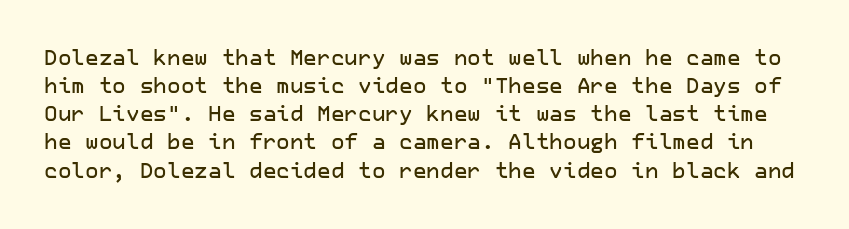
{"italic": "no", "underline": "no", "line_spacing": "normal", "line_spacing_ratio": 1.34, "letter_spacing": "normal", "letter_spacing_em": 0.0, "glyph_px": 21}
